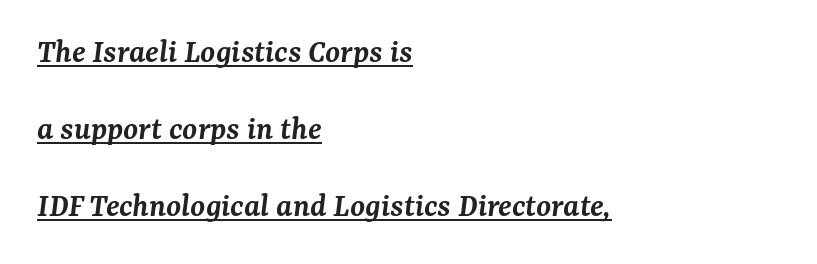
The image shows 34 px semibold serif type, italic (leaning right); set left-aligned, loose line spacing (2.27x), normal letter spacing, underlined; medium stroke contrast and a medium x-height.
